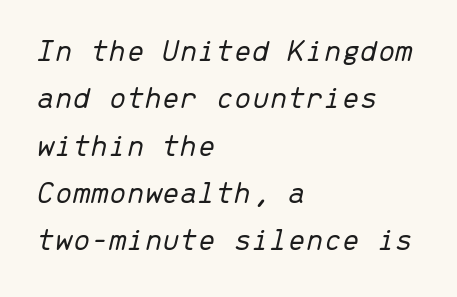
{"italic": "yes", "lean": "right", "slant_degrees": 13, "bold": "no", "weight": "light", "width": "normal", "stroke_contrast": "low", "x_height": "medium", "monospaced": "yes", "underline": "no", "align": "left", "line_spacing": "normal", "line_spacing_ratio": 1.48, "letter_spacing": "normal", "letter_spacing_em": 0.0, "glyph_px": 32}
